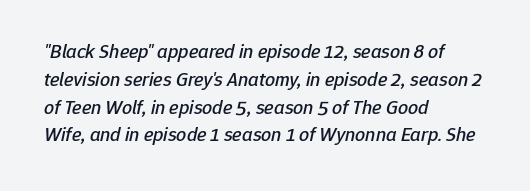
{"italic": "yes", "lean": "right", "slant_degrees": 12, "underline": "no", "align": "left", "line_spacing": "normal", "line_spacing_ratio": 1.39, "letter_spacing": "normal", "letter_spacing_em": 0.0, "glyph_px": 20}
